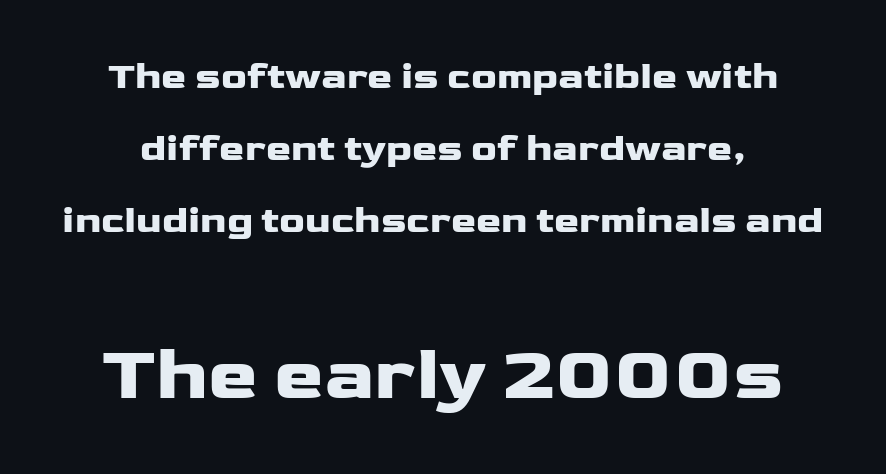
Widely set lines give the paragraph a tall, airy silhouette. Varying glyph widths throughout — classic text-font behaviour. To sum up the face: it is a sans, with no serifs. You get the small type first, then a jump to larger type. Is there any slant? The stems are plumb. Thick stems and heavy bowls — unmistakably bold.
